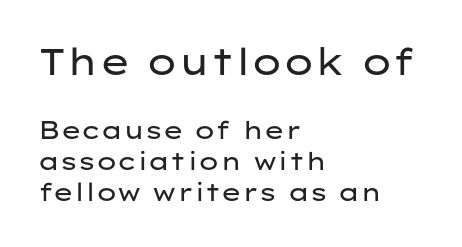
Horizontal bands of white between lines are of average thickness. Italic? Not at all — the glyphs are vertical. On a weight scale, this lands at 450 or below. Note the varied advance widths — an 'i' is clearly narrower than an 'm'.
